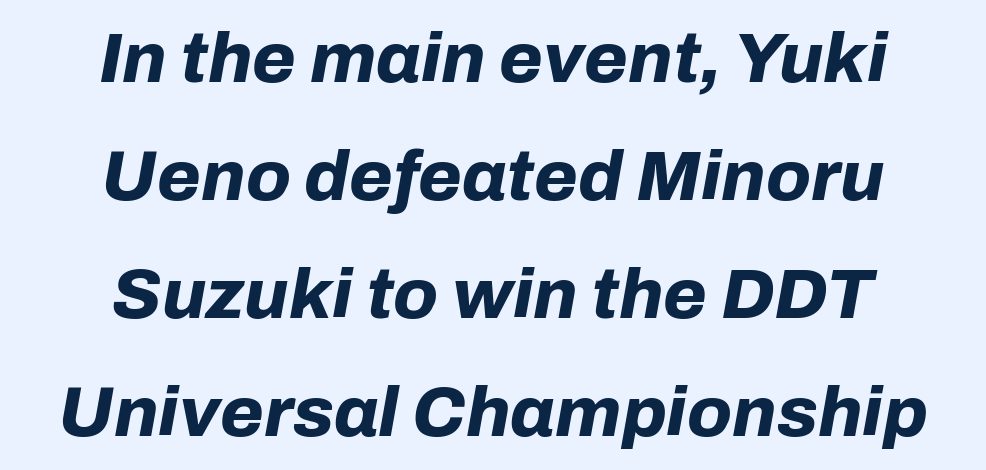
Q: Is the text bold? A: Yes.
Q: Is the text italic (slanted)? A: Yes, it leans right by about 10 degrees.
Q: Is the text underlined? A: No.
Q: How is the paragraph aligned? A: Centered.
Q: Is the spacing between letters normal or unusually wide? A: Normal.
Q: Is the spacing between lines tight, normal or loose? A: Normal.
Q: Width (condensed, normal, or wide)? A: Normal.
Q: Stroke contrast? A: Low.
Q: x-height? A: Medium.
Q: Monospaced? A: No.
